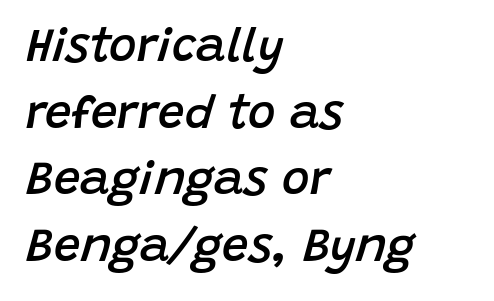
Q: Is the text bold? A: Semi-bold.
Q: Is the text italic (slanted)? A: Yes, it leans right by about 15 degrees.
Q: Is the text underlined? A: No.
Q: How is the paragraph aligned? A: Left-aligned.
Q: Is the spacing between letters normal or unusually wide? A: Normal.
Q: Is the spacing between lines tight, normal or loose? A: Normal.
Q: Width (condensed, normal, or wide)? A: Normal.
Q: Stroke contrast? A: Low.
Q: x-height? A: Large.
Q: Monospaced? A: No.
